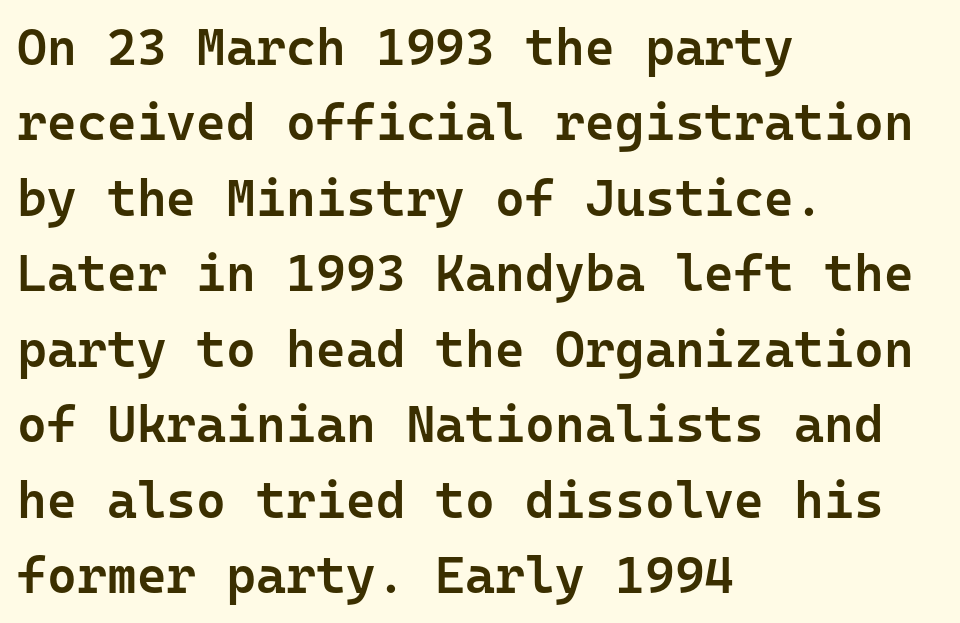
The image shows 51 px semibold sans-serif type, upright, monospaced; set left-aligned, normal line spacing (1.48x), normal letter spacing, not underlined; low stroke contrast and a medium x-height.
